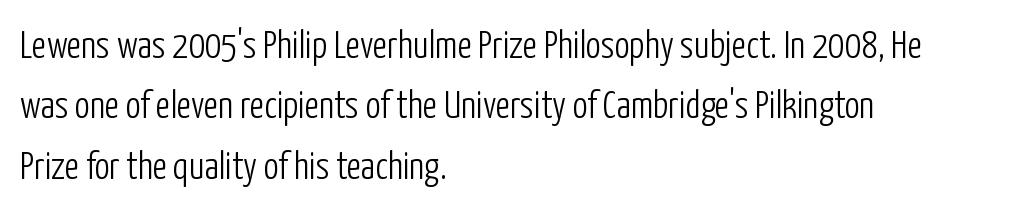
{"serif": "no", "italic": "no", "bold": "no", "weight": "light", "width": "condensed", "stroke_contrast": "low", "x_height": "medium", "monospaced": "no", "underline": "no", "align": "left", "line_spacing": "normal", "line_spacing_ratio": 1.59, "letter_spacing": "normal", "letter_spacing_em": 0.0, "glyph_px": 38}
